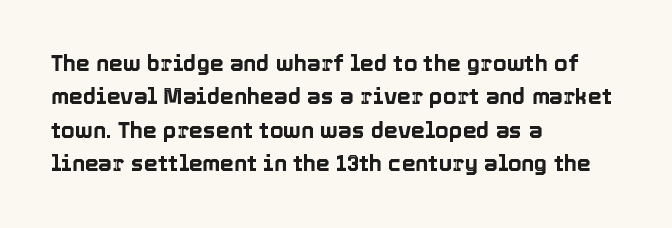
The image shows 22 px text type, upright; set left-aligned, normal line spacing (1.52x), normal letter spacing, not underlined.
